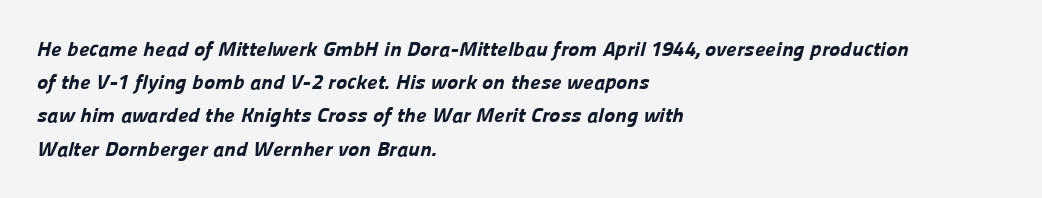
The image shows 21 px bold type; set left-aligned, normal line spacing (1.58x), normal letter spacing, not underlined.
